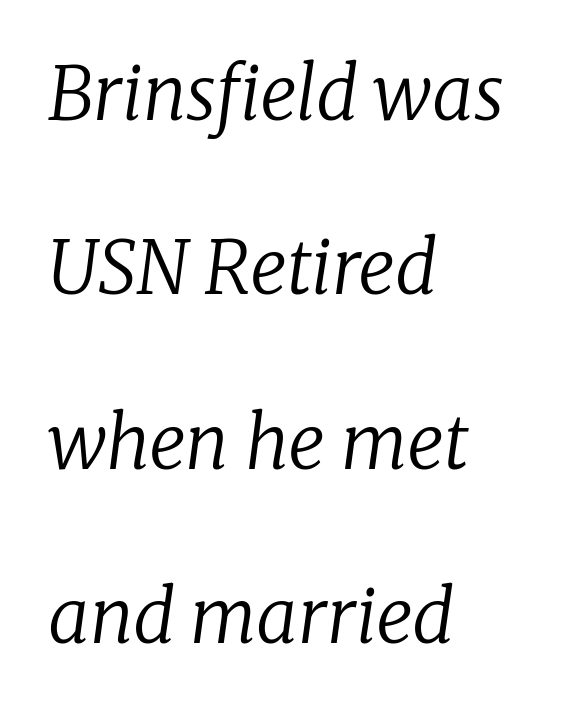
No word sits above an underline. The text was rendered using a seriffed face with decorative stroke endings. Is the type heavy? It reads as light-to-regular instead. The font's italic variant was chosen for this text.
